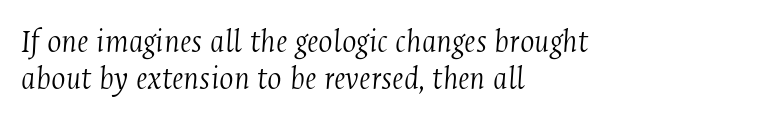
Q: Is the text bold? A: No.
Q: Is the text italic (slanted)? A: Yes, it leans right by about 4 degrees.
Q: Is the typeface a serif or a sans-serif typeface? A: Serif.
Q: Is the text underlined? A: No.
Q: How is the paragraph aligned? A: Left-aligned.
Q: Is the spacing between letters normal or unusually wide? A: Normal.
Q: Is the spacing between lines tight, normal or loose? A: Tight.
Q: Width (condensed, normal, or wide)? A: Condensed.
Q: Stroke contrast? A: Medium.
Q: x-height? A: Medium.
Q: Monospaced? A: No.
